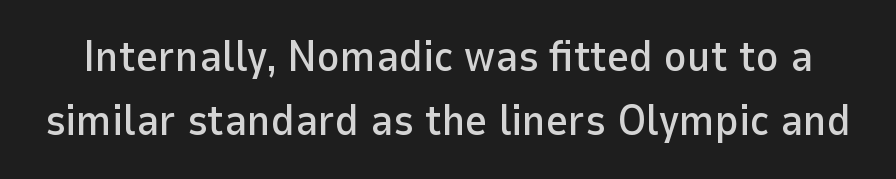
Posture: straight, roman, zero tilt. The words here are not underlined. Character widths vary here, with narrow letters taking less room than wide ones. Whoever set this chose a conventional vertical rhythm. Serif or sans? Sans — the stroke terminals are bare.
